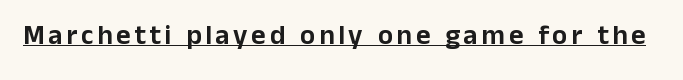
{"serif": "no", "italic": "no", "width": "normal", "stroke_contrast": "low", "x_height": "medium", "monospaced": "no", "underline": "yes", "glyph_px": 28}
